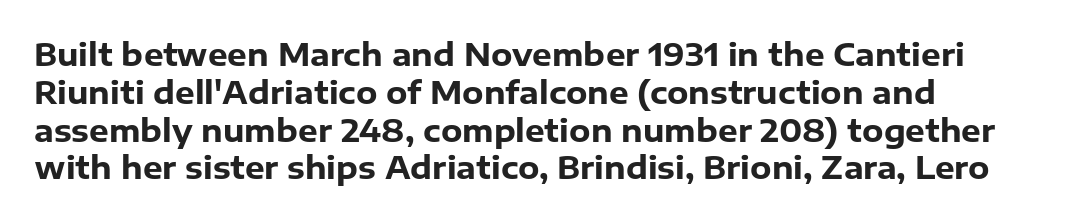
The image shows 31 px heavy sans-serif type, upright; set left-aligned, line spacing 1.22x, normal letter spacing, not underlined; low stroke contrast and a medium x-height.
